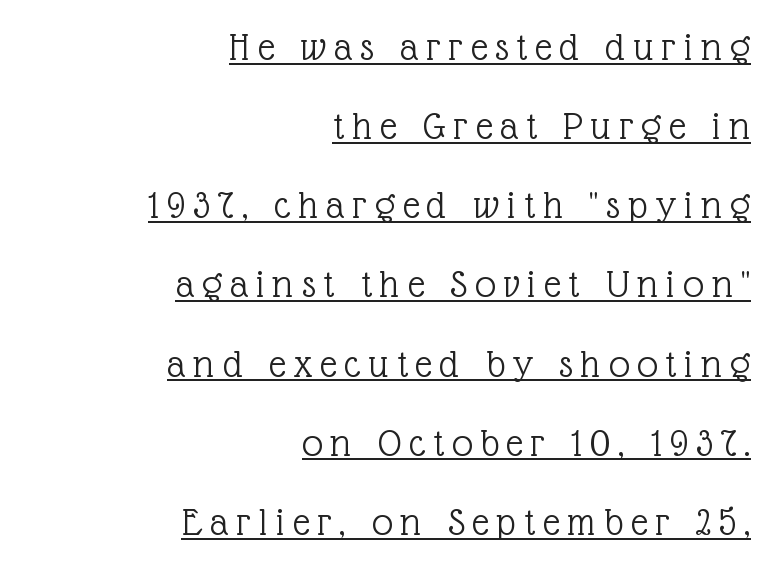
The typesetter chose a ragged-left arrangement here. Every character sits straight up, as roman type does. The lines are spread far apart with generous leading. Each stroke keeps to a modest, everyday thickness or less.
